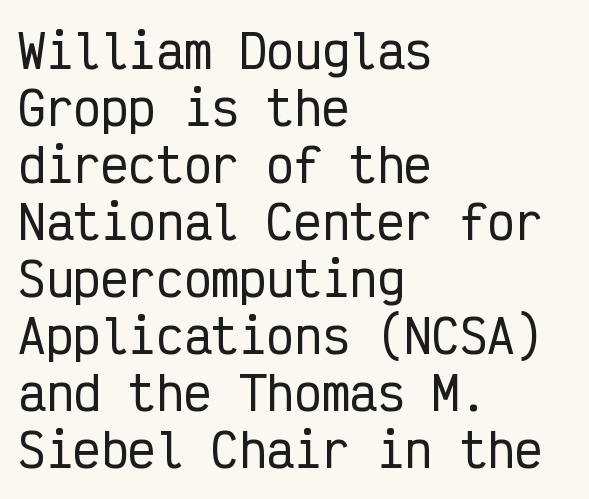
Q: Is the text italic (slanted)? A: No, it is upright.
Q: Is the typeface a serif or a sans-serif typeface? A: Sans-serif.
Q: Is the text underlined? A: No.
Q: How is the paragraph aligned? A: Left-aligned.
Q: Is the spacing between letters normal or unusually wide? A: Normal.
Q: Width (condensed, normal, or wide)? A: Condensed.
Q: Stroke contrast? A: Low.
Q: x-height? A: Medium.
Q: Monospaced? A: Yes.
